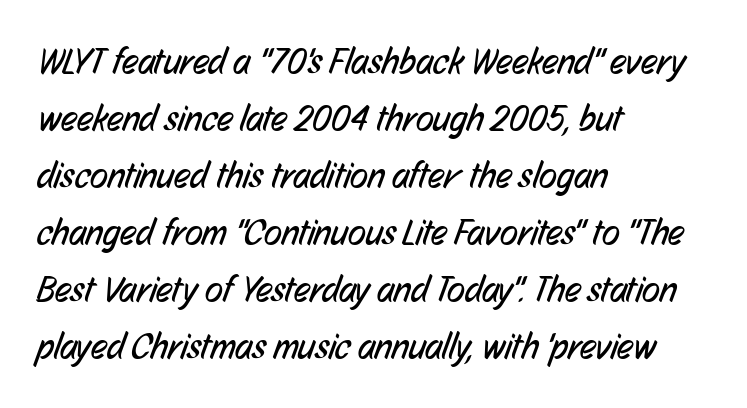
{"serif": "no", "bold": "no", "weight": "regular", "width": "condensed", "stroke_contrast": "low", "x_height": "medium", "monospaced": "no", "underline": "no", "align": "left", "line_spacing": "normal", "line_spacing_ratio": 1.54, "letter_spacing": "normal", "letter_spacing_em": 0.0, "glyph_px": 37}
